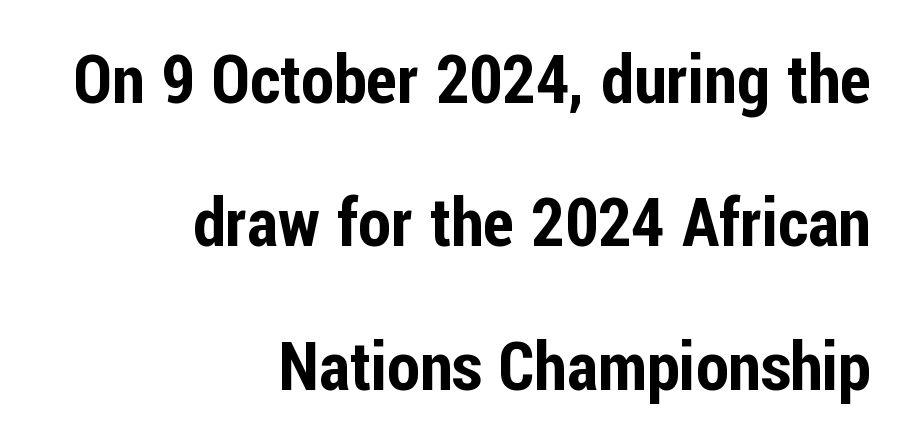
Q: Is the text italic (slanted)? A: No, it is upright.
Q: Is the typeface a serif or a sans-serif typeface? A: Sans-serif.
Q: Is the text underlined? A: No.
Q: How is the paragraph aligned? A: Right-aligned.
Q: Is the spacing between letters normal or unusually wide? A: Normal.
Q: Is the spacing between lines tight, normal or loose? A: Loose.
Q: Width (condensed, normal, or wide)? A: Condensed.
Q: Stroke contrast? A: Low.
Q: x-height? A: Medium.
Q: Monospaced? A: No.
